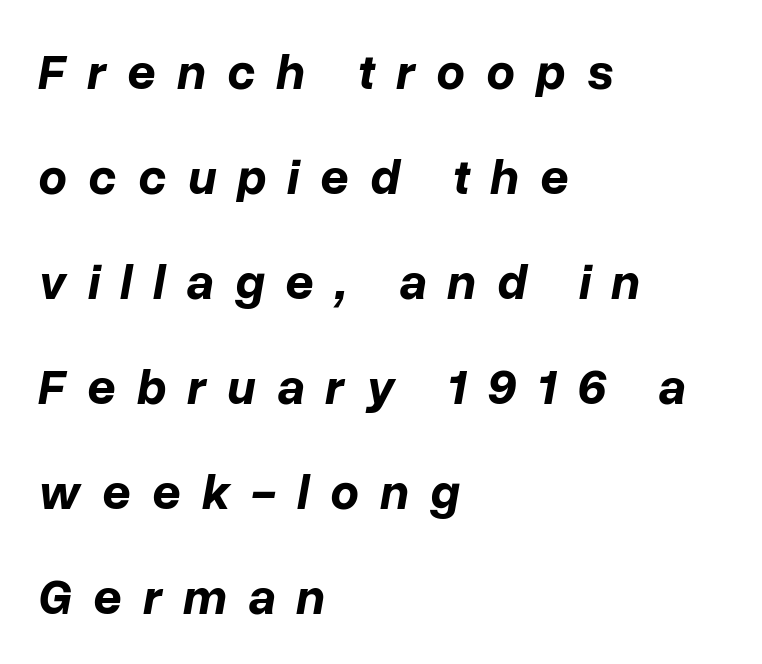
Q: Is the text bold? A: Yes.
Q: Is the text italic (slanted)? A: Yes, it leans right by about 10 degrees.
Q: Is the text underlined? A: No.
Q: How is the paragraph aligned? A: Left-aligned.
Q: Is the spacing between letters normal or unusually wide? A: Unusually wide.
Q: Is the spacing between lines tight, normal or loose? A: Loose.
Q: Width (condensed, normal, or wide)? A: Normal.
Q: Stroke contrast? A: Low.
Q: x-height? A: Medium.
Q: Monospaced? A: No.
